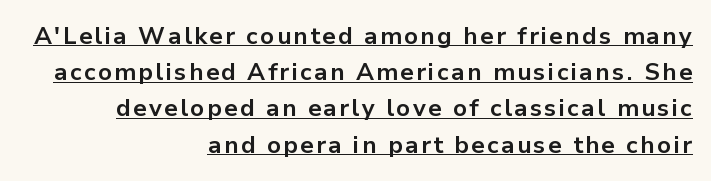
Underlining? Definitely there. The glyphs have the mass of a bold cut. Posture: straight, roman, zero tilt. Normally led — the rows are evenly, conventionally spaced.
